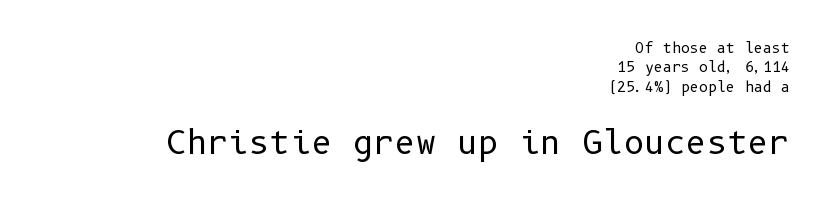
{"serif": "no", "italic": "no", "bold": "no", "weight": "regular", "width": "normal", "stroke_contrast": "low", "x_height": "medium", "underline": "no", "align": "right", "line_spacing": "normal", "line_spacing_ratio": 1.39, "letter_spacing": "normal", "letter_spacing_em": 0.0, "larger_block": "second", "size_ratio": 2.29, "glyph_px": 32}
